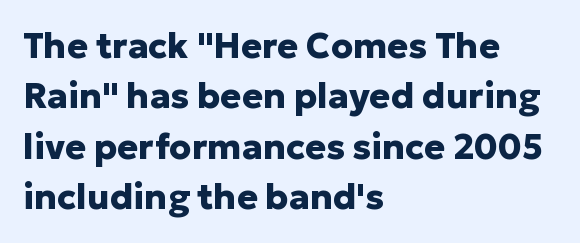
Q: Is the text bold? A: Yes.
Q: Is the text italic (slanted)? A: No, it is upright.
Q: Is the typeface a serif or a sans-serif typeface? A: Sans-serif.
Q: Is the text underlined? A: No.
Q: How is the paragraph aligned? A: Left-aligned.
Q: Is the spacing between letters normal or unusually wide? A: Normal.
Q: Is the spacing between lines tight, normal or loose? A: Normal.
Q: Width (condensed, normal, or wide)? A: Normal.
Q: Stroke contrast? A: Low.
Q: x-height? A: Medium.
Q: Monospaced? A: No.
